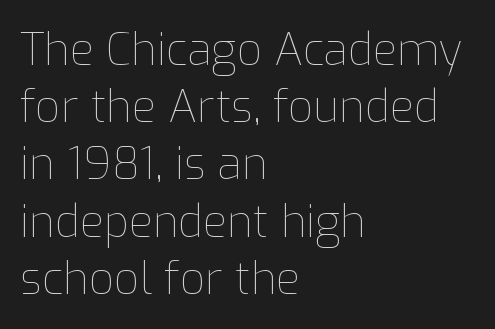
The image shows 44 px thin type, upright; set left-aligned, normal line spacing (1.3x), normal letter spacing, not underlined; low stroke contrast and a medium x-height.
